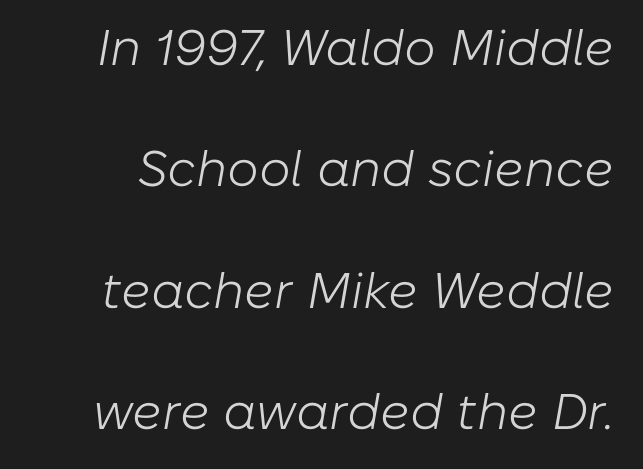
The image shows 50 px light type, italic (leaning right); set loose line spacing (2.43x), normal letter spacing, not underlined; low stroke contrast and a medium x-height.
